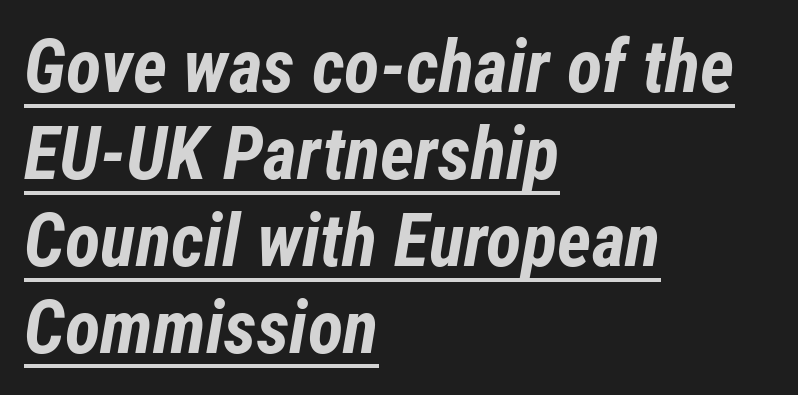
The image shows 73 px bold, condensed type, italic (leaning right); set left-aligned, line spacing 1.19x, normal letter spacing, underlined; low stroke contrast and a medium x-height.
